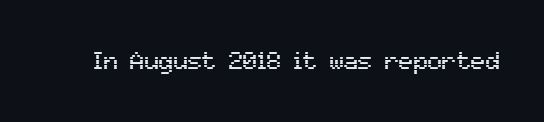
{"italic": "no", "underline": "no", "letter_spacing": "normal", "letter_spacing_em": 0.0, "glyph_px": 24}
